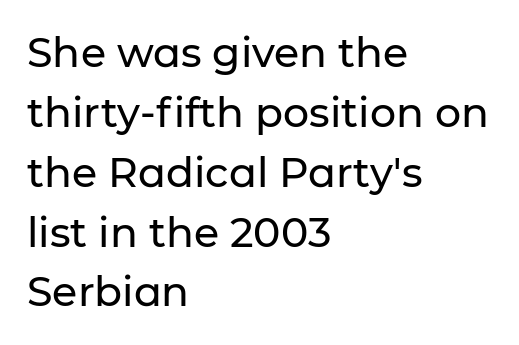
{"serif": "no", "italic": "no", "width": "normal", "stroke_contrast": "low", "x_height": "medium", "monospaced": "no", "underline": "no", "align": "left", "line_spacing": "normal", "line_spacing_ratio": 1.46, "letter_spacing": "normal", "letter_spacing_em": 0.0, "glyph_px": 41}
